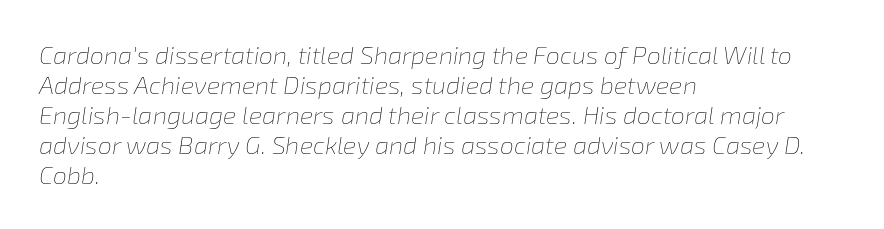
The letterforms sit at book weight or below. The space directly below the letters is spotless. The paragraph shown leans on its left margin. Does the lettering tilt? It does — this is italic. Does extra space separate the letters? No, they use regular spacing.
